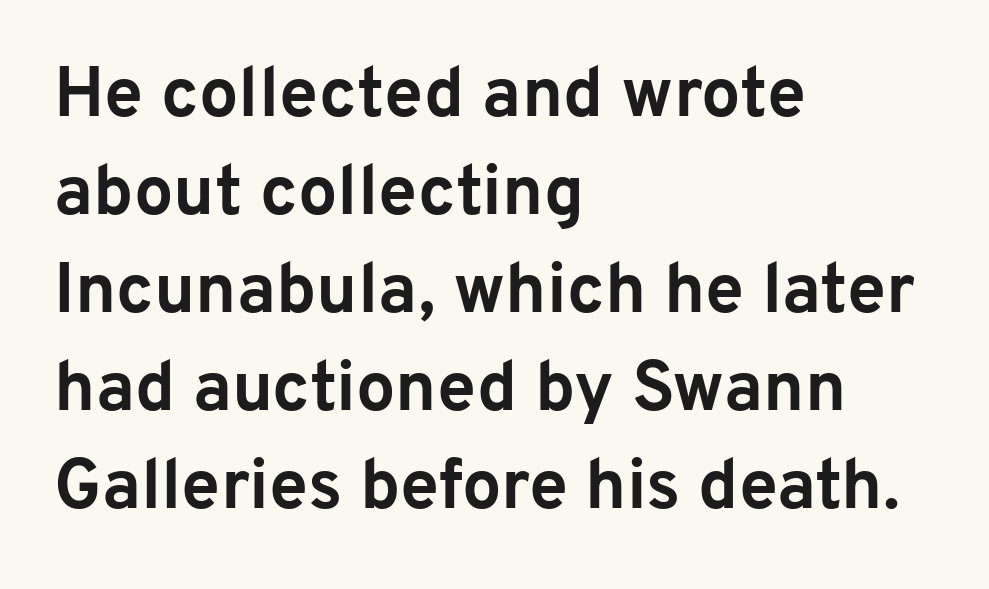
Horizontal alignment here is leftward, the default for most running prose. Looks like regular typesetting: each glyph gets only the width it needs. The rendering keeps characters at their native spacing. In terms of posture, this sample is upright.
